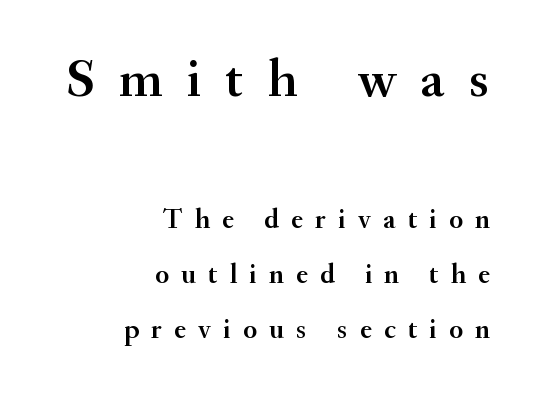
{"serif": "yes", "italic": "no", "width": "normal", "stroke_contrast": "medium", "x_height": "small", "monospaced": "no", "underline": "no", "align": "right", "line_spacing": "loose", "line_spacing_ratio": 1.96, "letter_spacing": "wide", "letter_spacing_em": 0.44, "larger_block": "first", "size_ratio": 1.96, "glyph_px": 55}
